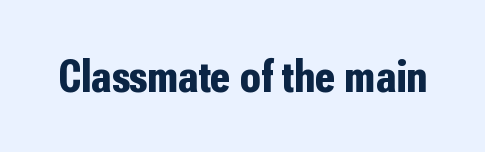
Q: Is the text bold? A: Yes.
Q: Is the text italic (slanted)? A: No, it is upright.
Q: Is the typeface a serif or a sans-serif typeface? A: Sans-serif.
Q: Is the text underlined? A: No.
Q: Is the spacing between letters normal or unusually wide? A: Normal.
Q: Width (condensed, normal, or wide)? A: Condensed.
Q: Stroke contrast? A: Low.
Q: x-height? A: Medium.
Q: Monospaced? A: No.
